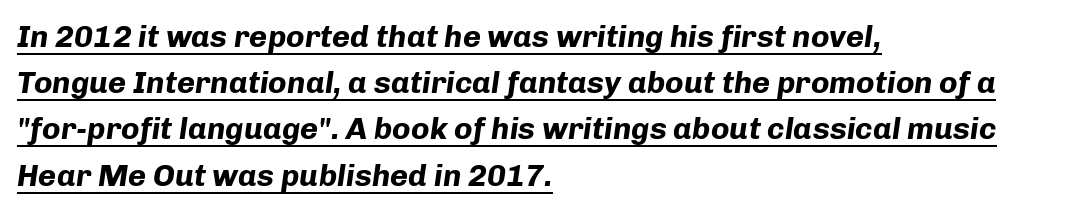
The image shows 31 px bold type, italic (leaning right); set left-aligned, normal line spacing (1.49x), normal letter spacing, underlined; low stroke contrast and a medium x-height.
